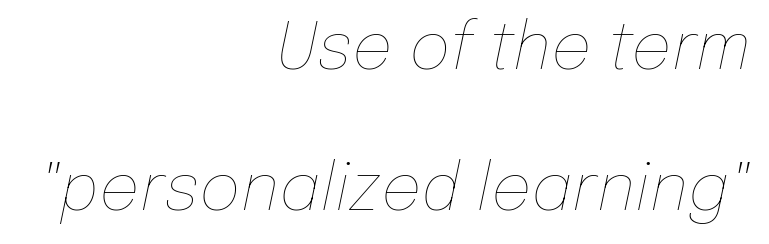
Q: Is the text bold? A: No.
Q: Is the text italic (slanted)? A: Yes, it leans right by about 12 degrees.
Q: Is the text underlined? A: No.
Q: How is the paragraph aligned? A: Right-aligned.
Q: Is the spacing between letters normal or unusually wide? A: Normal.
Q: Is the spacing between lines tight, normal or loose? A: Loose.
Q: Width (condensed, normal, or wide)? A: Normal.
Q: Stroke contrast? A: Low.
Q: x-height? A: Medium.
Q: Monospaced? A: No.
